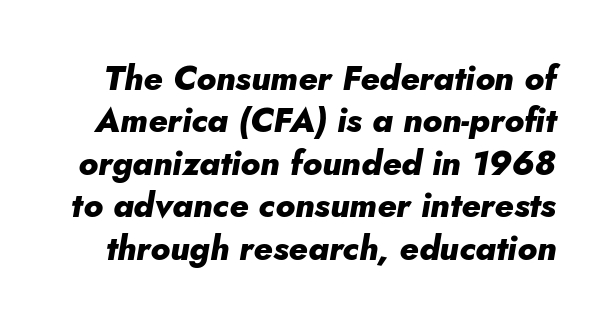
The image shows 34 px heavy type, italic (leaning right); set normal line spacing (1.25x), normal letter spacing, not underlined; low stroke contrast and a small x-height.
